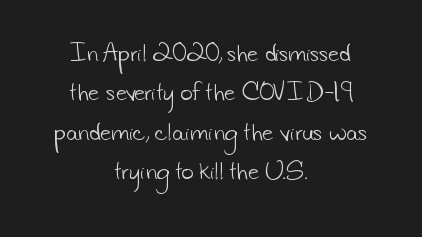
The image shows 21 px text type; set centered, line spacing 1.88x, normal letter spacing, not underlined.
